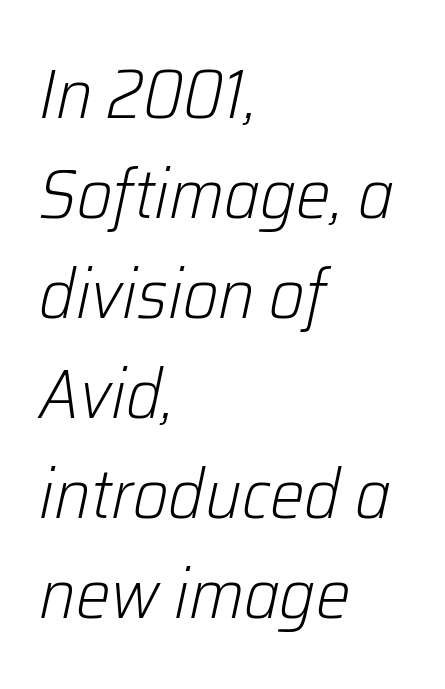
Q: Is the text bold? A: No.
Q: Is the text italic (slanted)? A: Yes, it leans right by about 12 degrees.
Q: Is the text underlined? A: No.
Q: How is the paragraph aligned? A: Left-aligned.
Q: Is the spacing between letters normal or unusually wide? A: Normal.
Q: Is the spacing between lines tight, normal or loose? A: Normal.
Q: Width (condensed, normal, or wide)? A: Normal.
Q: Stroke contrast? A: Low.
Q: x-height? A: Medium.
Q: Monospaced? A: No.
